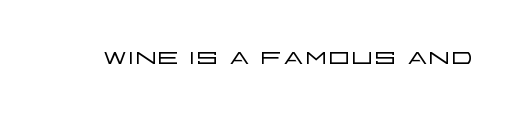
This sample has the flowing, uneven cadence of proportional lettering. Check the space under the baseline: it is left empty. Default kerning and tracking; the words read as compact shapes. The font sits on the lighter half of the weight spectrum, regular included.
